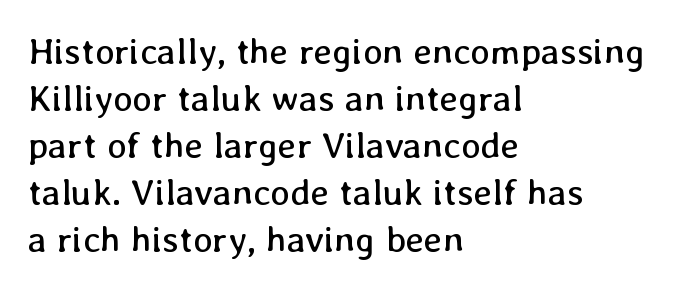
The image shows 37 px regular-weight type, upright; set left-aligned, normal line spacing (1.27x), normal letter spacing, not underlined; low stroke contrast and a medium x-height.
